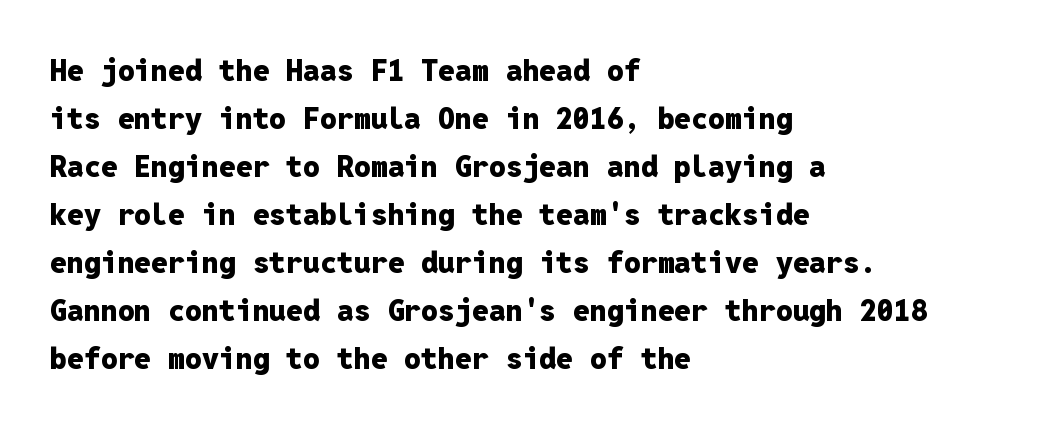
The image shows 30 px heavy sans-serif type, upright, monospaced; set left-aligned, normal line spacing (1.6x), normal letter spacing, not underlined; low stroke contrast and a medium x-height.
